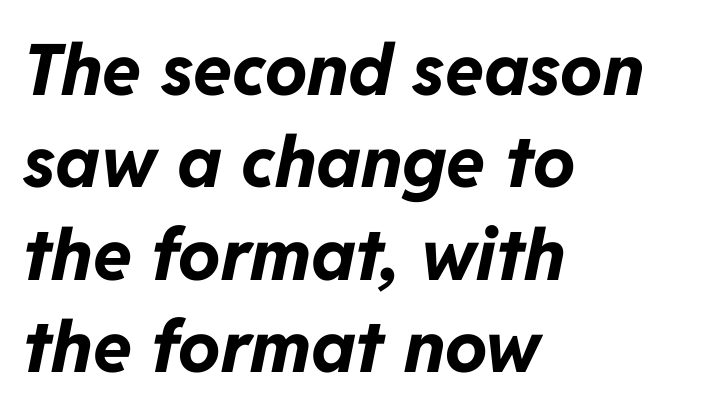
{"italic": "yes", "lean": "right", "slant_degrees": 11, "bold": "yes", "weight": "bold", "width": "normal", "stroke_contrast": "low", "x_height": "medium", "monospaced": "no", "underline": "no", "align": "left", "line_spacing": "normal", "line_spacing_ratio": 1.3, "letter_spacing": "normal", "letter_spacing_em": 0.0, "glyph_px": 71}
